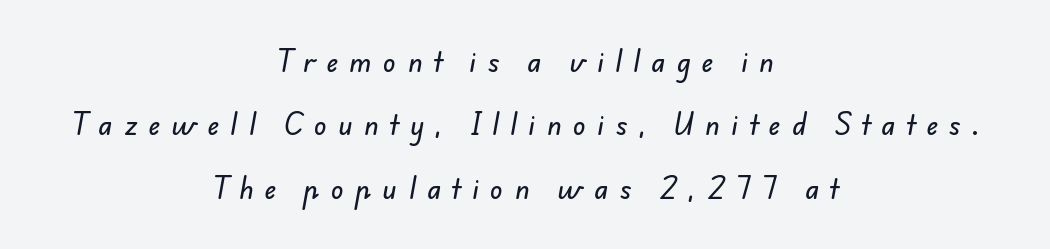
Tracking here is generous; glyphs stand well apart from one another. Horizontal alignment here is central, giving a formal, balanced look. Underline: absent. This block would shrink considerably if given ordinary leading; it's expanded now.
